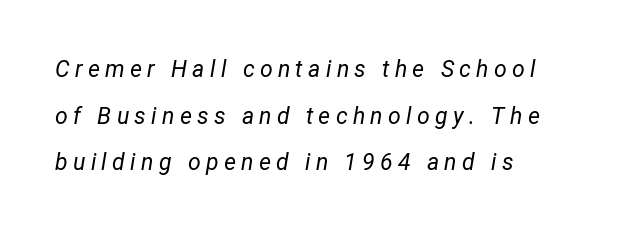
The designer dialed line spacing up above the default. Characters are canted at an angle relative to the baseline's perpendicular. Compared with a typical body face, this is equally light or lighter still. Where is the straight margin? On the left.
